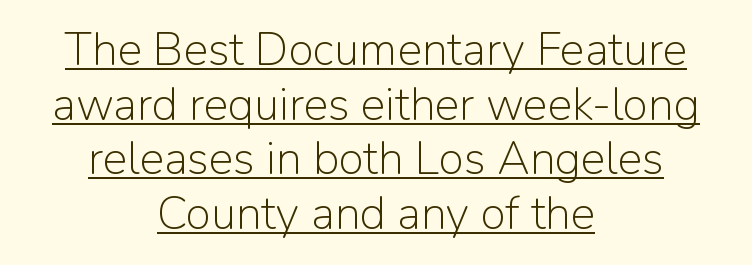
Q: Is the text bold? A: No.
Q: Is the text italic (slanted)? A: No, it is upright.
Q: Is the typeface a serif or a sans-serif typeface? A: Sans-serif.
Q: Is the text underlined? A: Yes.
Q: How is the paragraph aligned? A: Centered.
Q: Is the spacing between letters normal or unusually wide? A: Normal.
Q: Width (condensed, normal, or wide)? A: Normal.
Q: Stroke contrast? A: Low.
Q: x-height? A: Medium.
Q: Monospaced? A: No.
